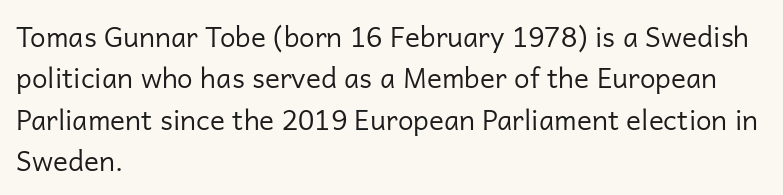
The image shows 28 px regular-weight sans-serif type, upright; set left-aligned, normal line spacing (1.48x), normal letter spacing, not underlined; low stroke contrast and a medium x-height.
